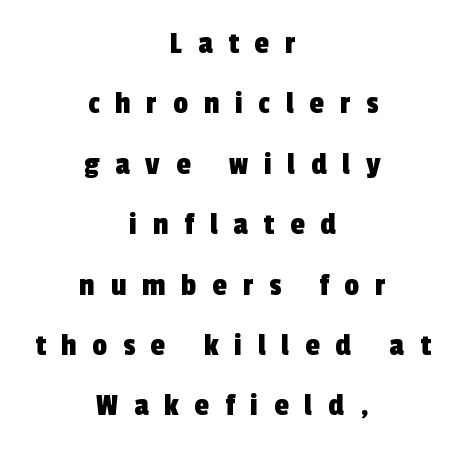
Q: Is the typeface a serif or a sans-serif typeface? A: Sans-serif.
Q: Is the text underlined? A: No.
Q: How is the paragraph aligned? A: Centered.
Q: Is the spacing between letters normal or unusually wide? A: Unusually wide.
Q: Width (condensed, normal, or wide)? A: Condensed.
Q: x-height? A: Medium.
Q: Monospaced? A: No.
